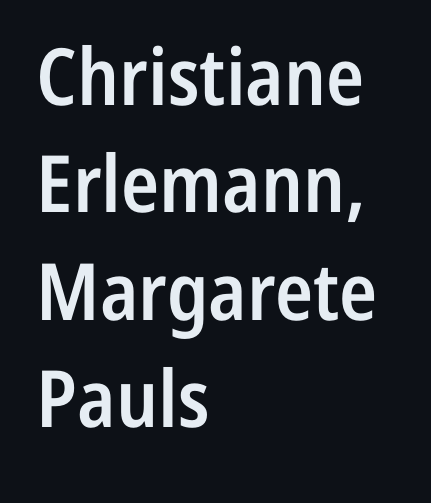
{"serif": "no", "italic": "no", "bold": "semi", "weight": "semibold", "width": "condensed", "stroke_contrast": "low", "x_height": "medium", "monospaced": "no", "underline": "no", "align": "left", "line_spacing": "normal", "line_spacing_ratio": 1.36, "letter_spacing": "normal", "letter_spacing_em": 0.0, "glyph_px": 79}
